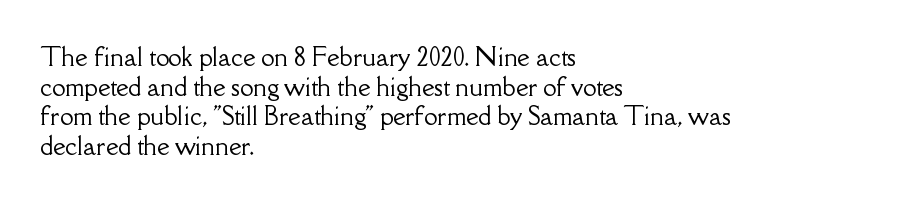
{"italic": "no", "underline": "no", "align": "left", "line_spacing_ratio": 1.23, "letter_spacing": "normal", "letter_spacing_em": 0.0, "glyph_px": 24}
